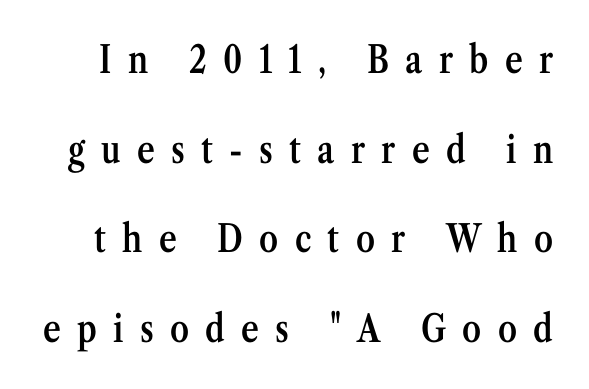
{"serif": "yes", "italic": "no", "bold": "semi", "weight": "semibold", "width": "condensed", "stroke_contrast": "medium", "x_height": "medium", "monospaced": "no", "underline": "no", "line_spacing": "loose", "line_spacing_ratio": 2.36, "letter_spacing": "wide", "letter_spacing_em": 0.43, "glyph_px": 38}
